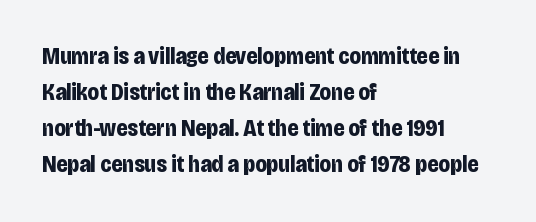
Notice how descenders clear the ascenders below comfortably — that's standard leading. The sample has been set heavy, in full bold. Italic? Not at all — the glyphs are vertical. A bare baseline throughout the passage. The rag falls on the right side of this text block. Inter-character spacing is left at the font's built-in metrics.
